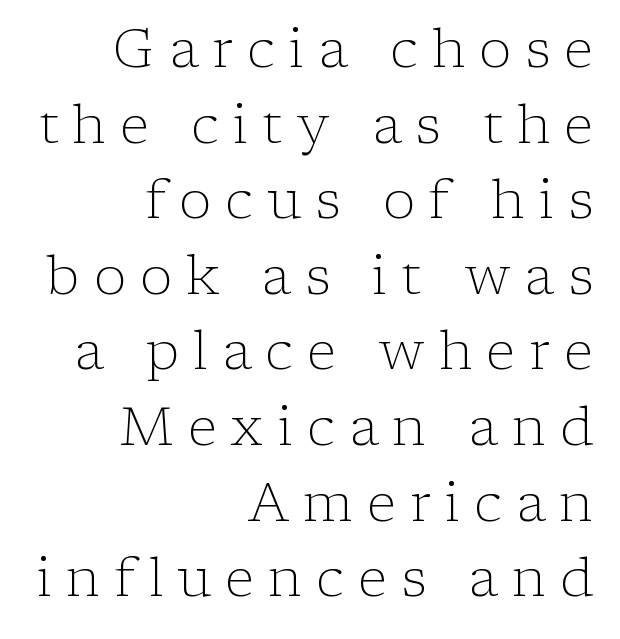
{"serif": "yes", "italic": "no", "bold": "no", "weight": "light", "width": "normal", "stroke_contrast": "low", "x_height": "medium", "monospaced": "no", "underline": "no", "align": "right", "line_spacing": "normal", "line_spacing_ratio": 1.4, "letter_spacing": "wide", "letter_spacing_em": 0.26, "glyph_px": 54}
